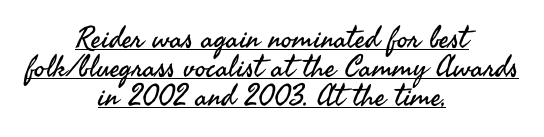
{"serif": "no", "bold": "no", "weight": "regular", "width": "normal", "stroke_contrast": "medium", "x_height": "small", "monospaced": "no", "underline": "yes", "align": "center", "line_spacing": "tight", "line_spacing_ratio": 0.97, "letter_spacing": "normal", "letter_spacing_em": 0.0, "glyph_px": 30}
